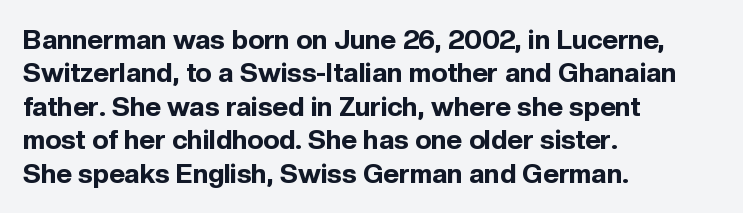
The image shows 27 px bold type, upright; set left-aligned, line spacing 1.24x, normal letter spacing, not underlined.
